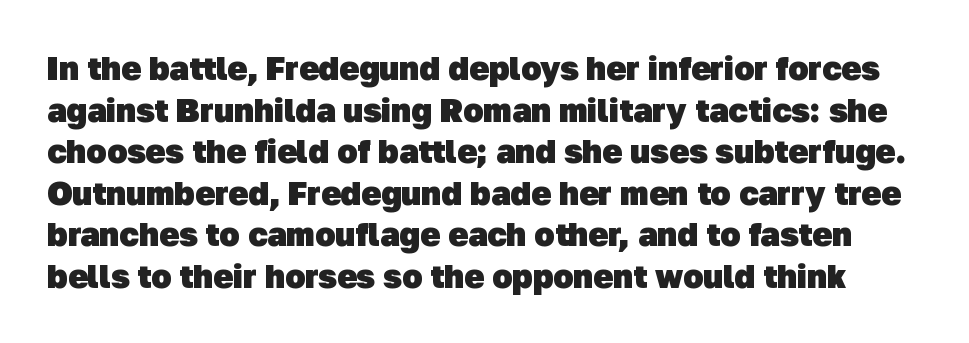
The letters advance in unequal steps, a hallmark of proportional type. The specimen omits any rule beneath the text block's lines. Are there feet on the stems? There aren't — it's a sans. Compared with an ordinary text face, these strokes are far heavier — a full bold. The type is set solid horizontally, with unmodified tracking.
